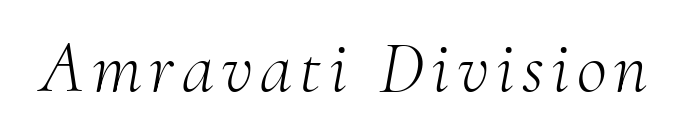
{"serif": "yes", "italic": "yes", "lean": "right", "slant_degrees": 10, "bold": "no", "weight": "light", "width": "normal", "stroke_contrast": "medium", "x_height": "small", "monospaced": "no", "underline": "no", "glyph_px": 74}
